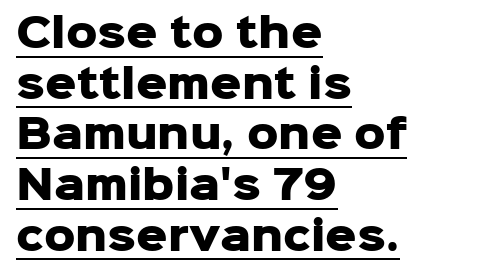
Q: Is the text bold? A: Yes.
Q: Is the text italic (slanted)? A: No, it is upright.
Q: Is the typeface a serif or a sans-serif typeface? A: Sans-serif.
Q: Is the text underlined? A: Yes.
Q: How is the paragraph aligned? A: Left-aligned.
Q: Is the spacing between letters normal or unusually wide? A: Normal.
Q: Is the spacing between lines tight, normal or loose? A: Normal.
Q: Width (condensed, normal, or wide)? A: Normal.
Q: Stroke contrast? A: Low.
Q: x-height? A: Medium.
Q: Monospaced? A: No.
